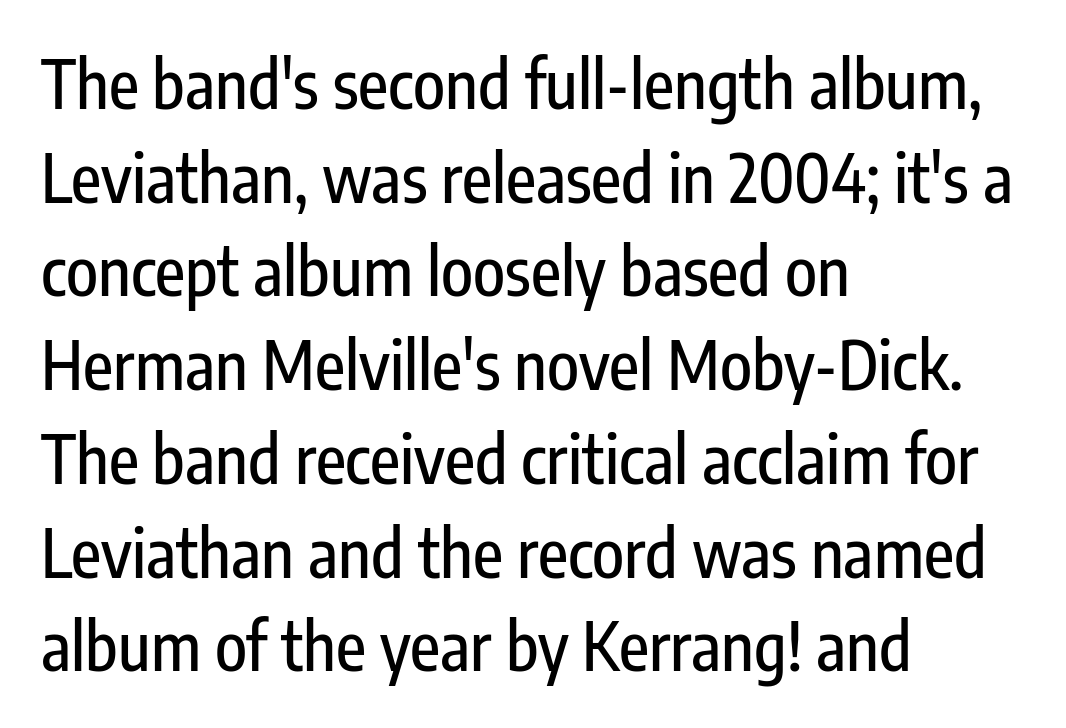
These lines are rendered in a variable-pitch font. Tall strokes in this sample are plumb rather than angled. Nobody drew a line under any word here. The rendering uses a moderate line-height, typical for paragraphs. Does extra space separate the letters? No, they use regular spacing. The typesetter chose a ragged-right arrangement here.
